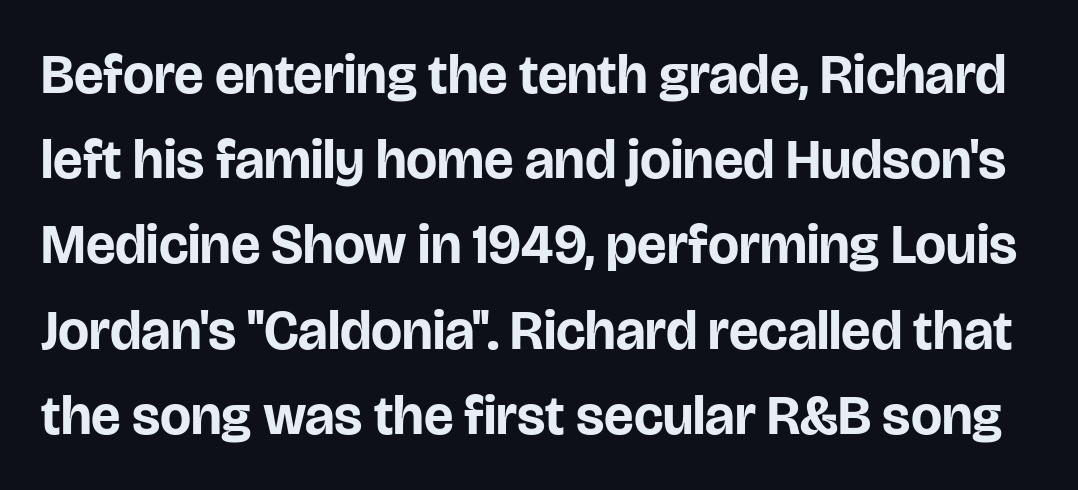
Q: Is the text bold? A: Yes.
Q: Is the text italic (slanted)? A: No, it is upright.
Q: Is the typeface a serif or a sans-serif typeface? A: Sans-serif.
Q: Is the text underlined? A: No.
Q: Is the spacing between letters normal or unusually wide? A: Normal.
Q: Is the spacing between lines tight, normal or loose? A: Normal.
Q: Width (condensed, normal, or wide)? A: Normal.
Q: Stroke contrast? A: Low.
Q: x-height? A: Large.
Q: Monospaced? A: No.
